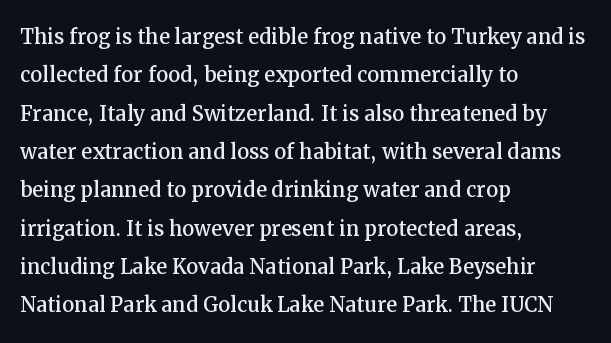
Compared with typical paragraphs, the rows here are spaced about the same. Posture: straight, roman, zero tilt. Inter-character spacing is left at the font's built-in metrics. The space beneath each line is pristine and unruled. The compositor pushed each line to the left boundary.
